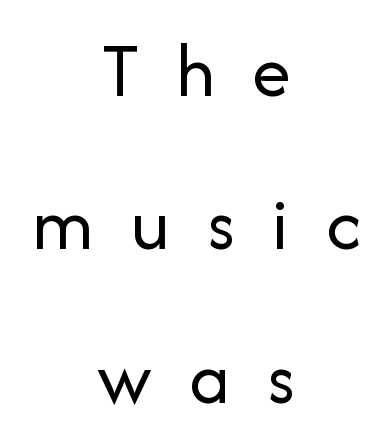
Check under the words: just untouched page. Note the varied advance widths — an 'i' is clearly narrower than an 'm'. Casual observation: everything's sitting right in the middle. Nothing sits at the stroke ends, so this counts as sans-serif.
